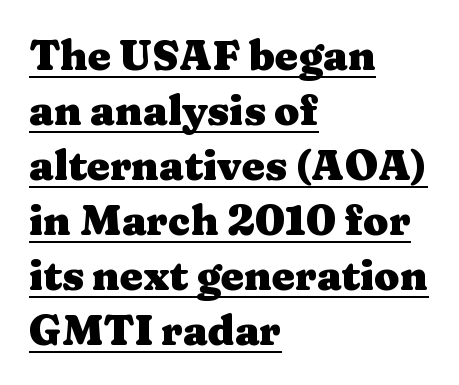
{"serif": "yes", "italic": "no", "bold": "yes", "weight": "heavy", "width": "wide", "stroke_contrast": "medium", "x_height": "medium", "monospaced": "no", "underline": "yes", "align": "left", "line_spacing": "normal", "line_spacing_ratio": 1.34, "letter_spacing": "normal", "letter_spacing_em": 0.0, "glyph_px": 41}
